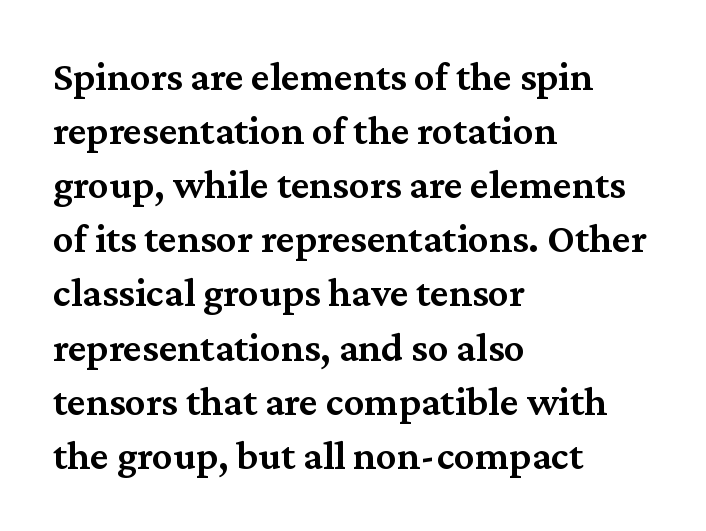
{"serif": "yes", "italic": "no", "bold": "semi", "weight": "semibold", "width": "normal", "stroke_contrast": "medium", "x_height": "medium", "monospaced": "no", "underline": "no", "align": "left", "line_spacing": "normal", "line_spacing_ratio": 1.32, "letter_spacing": "normal", "letter_spacing_em": 0.0, "glyph_px": 41}
